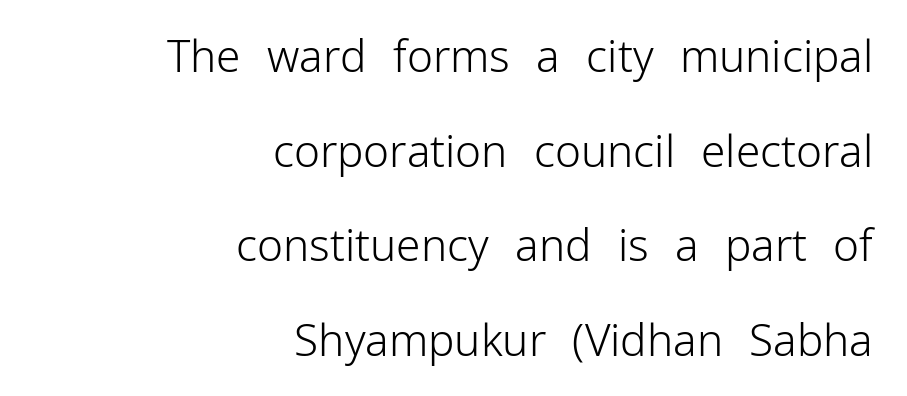
{"serif": "no", "italic": "no", "bold": "no", "weight": "light", "width": "normal", "stroke_contrast": "low", "x_height": "medium", "monospaced": "no", "underline": "no", "align": "right", "line_spacing": "loose", "line_spacing_ratio": 2.15, "letter_spacing": "normal", "letter_spacing_em": 0.0, "glyph_px": 44}
